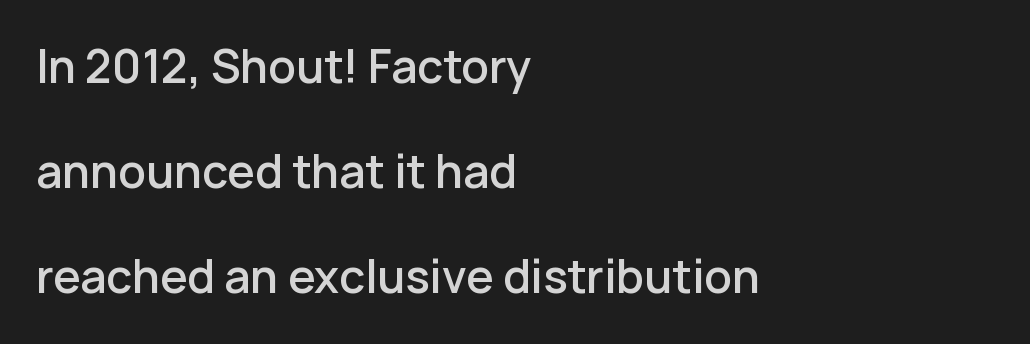
Between one letter and the next there's only the usual sliver of space. The strip under each line holds only bare page. The glyphs have the mass of a demibold cut, below bold. The rendering anchors every line to the left-hand side. The letters stand straight up with perfectly vertical stems. If you measured baseline to baseline, you'd find a long distance.
